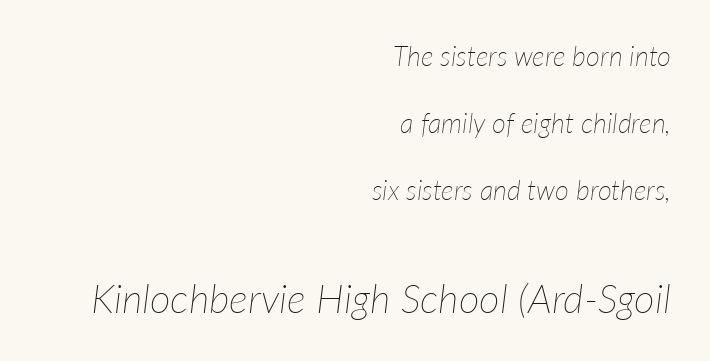
Q: Is the text bold? A: No.
Q: Is the text italic (slanted)? A: Yes, it leans right by about 7 degrees.
Q: Is the text underlined? A: No.
Q: How is the paragraph aligned? A: Right-aligned.
Q: Is the spacing between letters normal or unusually wide? A: Normal.
Q: Is the spacing between lines tight, normal or loose? A: Loose.
Q: Which block of text is set in a larger size, the first (top) or the second (bottom)? A: The second (bottom) one.
Q: Width (condensed, normal, or wide)? A: Normal.
Q: Stroke contrast? A: Low.
Q: x-height? A: Medium.
Q: Monospaced? A: No.
